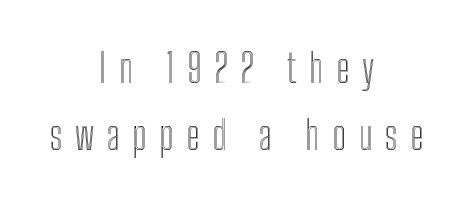
Upright lettering throughout. Anything drawn beneath the words? Only blank space. The line texture is sparse and dotted thanks to wide tracking. Neither beginnings nor endings align; midpoints do.
